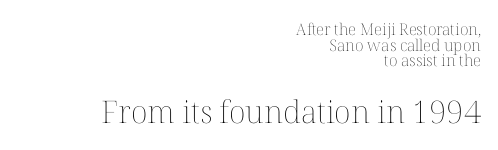
The image shows 31 px thin type, upright; set right-aligned, tight line spacing (0.98x), normal letter spacing, not underlined; the second (bottom) block is 1.94x larger; medium stroke contrast and a medium x-height.
